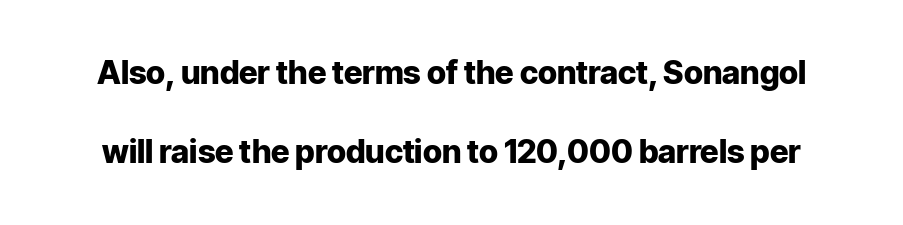
{"serif": "no", "italic": "no", "bold": "yes", "weight": "heavy", "width": "normal", "stroke_contrast": "low", "x_height": "medium", "monospaced": "no", "underline": "no", "line_spacing": "loose", "line_spacing_ratio": 2.48, "letter_spacing": "normal", "letter_spacing_em": 0.0, "glyph_px": 32}
